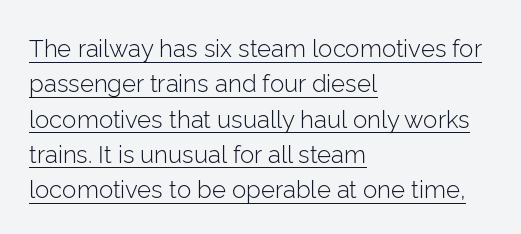
Does extra space separate the letters? No, they use regular spacing. The face used here appears with an underline applied. A typesetter would call this leading conventional body-copy spacing. This is the regular roman posture of the typeface.
